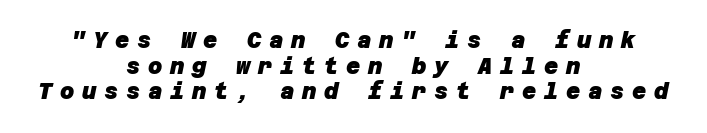
The image shows 22 px bold type; set centered, line spacing 1.17x, unusually wide letter spacing (+0.35 em), not underlined.
